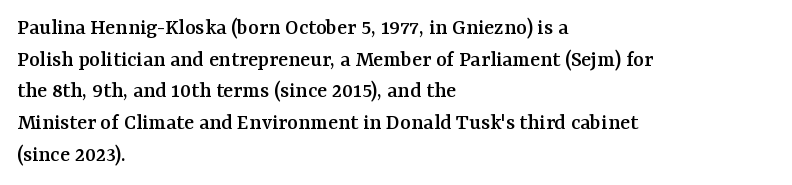
{"italic": "no", "underline": "no", "align": "left", "line_spacing": "normal", "line_spacing_ratio": 1.38, "letter_spacing": "normal", "letter_spacing_em": 0.0, "glyph_px": 23}
